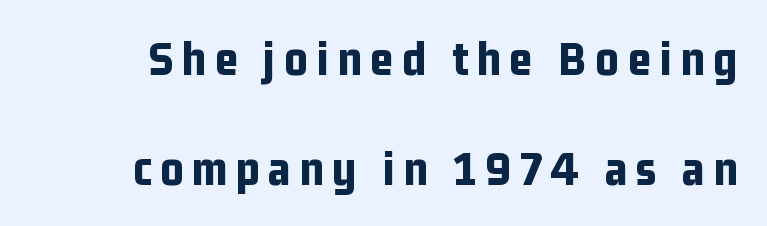
This sample trades compactness for vertical openness between lines. In terms of letterform style, serifs are entirely absent. Just letters on the line, the space beneath them empty. Character widths vary here, with narrow letters taking less room than wide ones. Notice how the stems are strictly vertical — no italics here. The typesetting leans heavy: a genuine bold.
